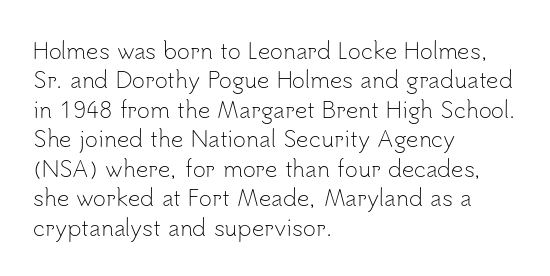
The image shows 22 px text type, upright; set left-aligned, normal line spacing (1.34x), normal letter spacing, not underlined.
